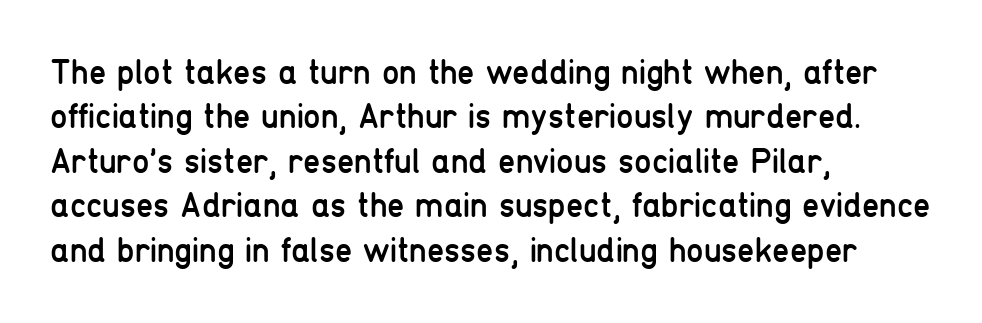
Q: Is the text bold? A: No.
Q: Is the text italic (slanted)? A: No, it is upright.
Q: Is the typeface a serif or a sans-serif typeface? A: Sans-serif.
Q: Is the text underlined? A: No.
Q: How is the paragraph aligned? A: Left-aligned.
Q: Is the spacing between letters normal or unusually wide? A: Normal.
Q: Is the spacing between lines tight, normal or loose? A: Normal.
Q: Width (condensed, normal, or wide)? A: Condensed.
Q: Stroke contrast? A: Low.
Q: x-height? A: Medium.
Q: Monospaced? A: No.
